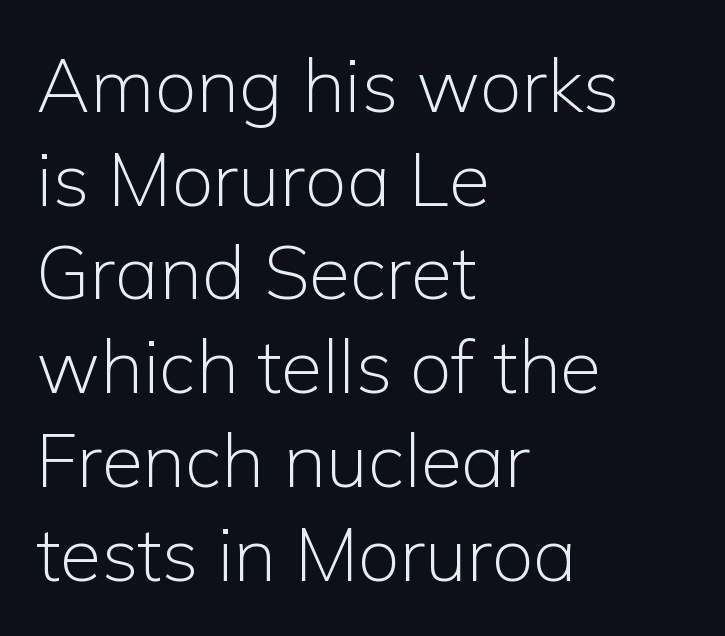
Grotesque or geometric, the face here clearly has no serifs. Is the stroke heavy? The answer is a plain regular-or-lighter. Glance below the letters and you will spot only blank space. Is the letter spacing exaggerated? No — it looks like the ordinary default. Students, observe: this is what conventionally led text looks like. The axis of the letterforms is exactly vertical.
